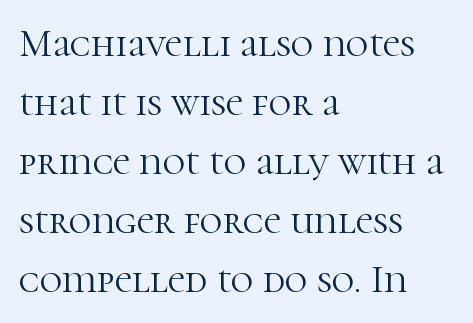
These glyphs show unthickened strokes, regular width or finer. Students, note that the glyphs here touch the page at normal intervals. Examine the stroke ends and you'll spot serifs. Where is the straight margin? On the left.
